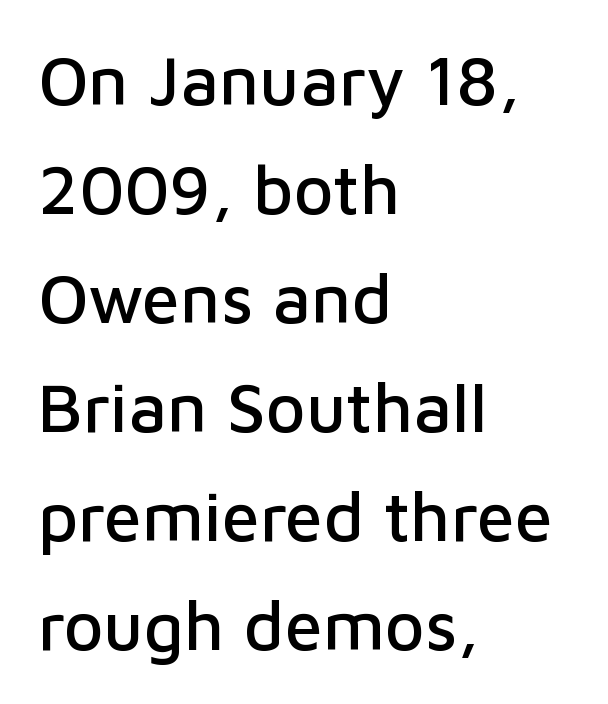
The image shows 69 px sans-serif type, upright; set left-aligned, normal line spacing (1.58x), normal letter spacing, not underlined; low stroke contrast and a medium x-height.
